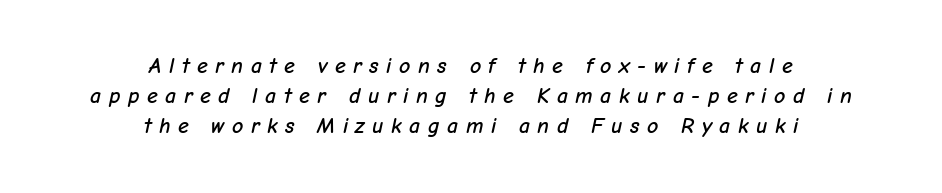
Q: Is the text italic (slanted)? A: Yes, it leans right by about 12 degrees.
Q: Is the text underlined? A: No.
Q: How is the paragraph aligned? A: Centered.
Q: Is the spacing between letters normal or unusually wide? A: Unusually wide.
Q: Is the spacing between lines tight, normal or loose? A: Normal.
